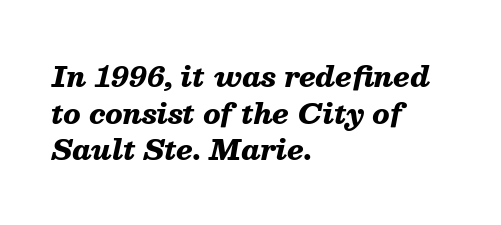
The text carries the slant typical of an italic or oblique font. The face used here is rendered with its standard letterfit. Check the space under the baseline: it is left empty. Bold? Absolutely — the strokes are thick and heavy. The passage shown is typed in a proportional face where columns would drift.
